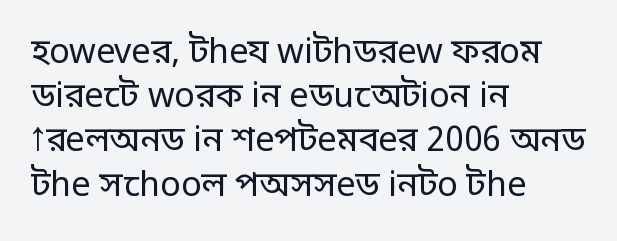
{"serif": "no", "italic": "no", "bold": "no", "weight": "regular", "width": "normal", "stroke_contrast": "low", "x_height": "large", "monospaced": "no", "underline": "no", "align": "left", "line_spacing": "normal", "line_spacing_ratio": 1.3, "letter_spacing": "normal", "letter_spacing_em": 0.0, "glyph_px": 34}
